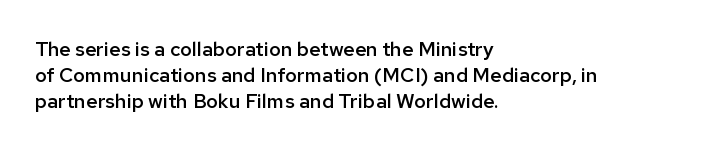
The image shows 20 px text type, upright; set left-aligned, normal line spacing (1.29x), normal letter spacing, not underlined.
